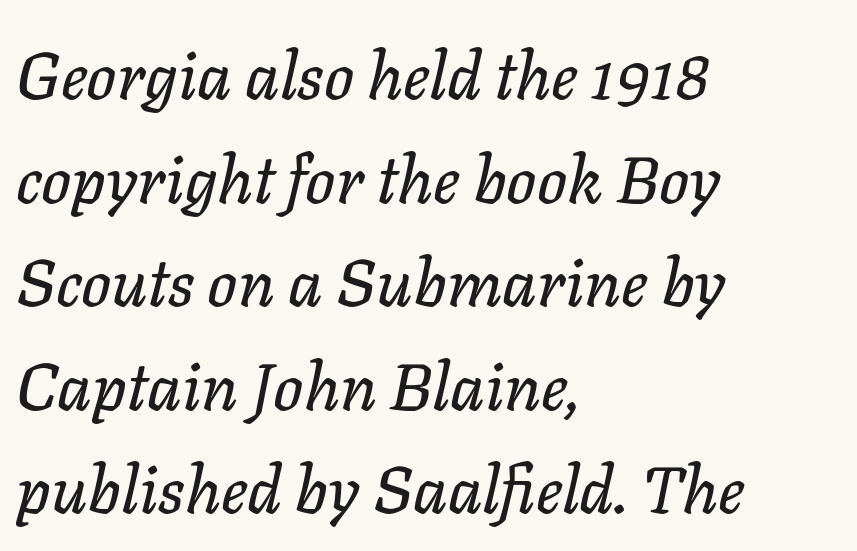
Evenly set lines give the paragraph a standard silhouette. The face used here is proportionally spaced, like ordinary book or web type. In CSS terms this would be text-align: left. There's an unmistakable incline to the writing here. The space beneath each line is pristine and unruled.
